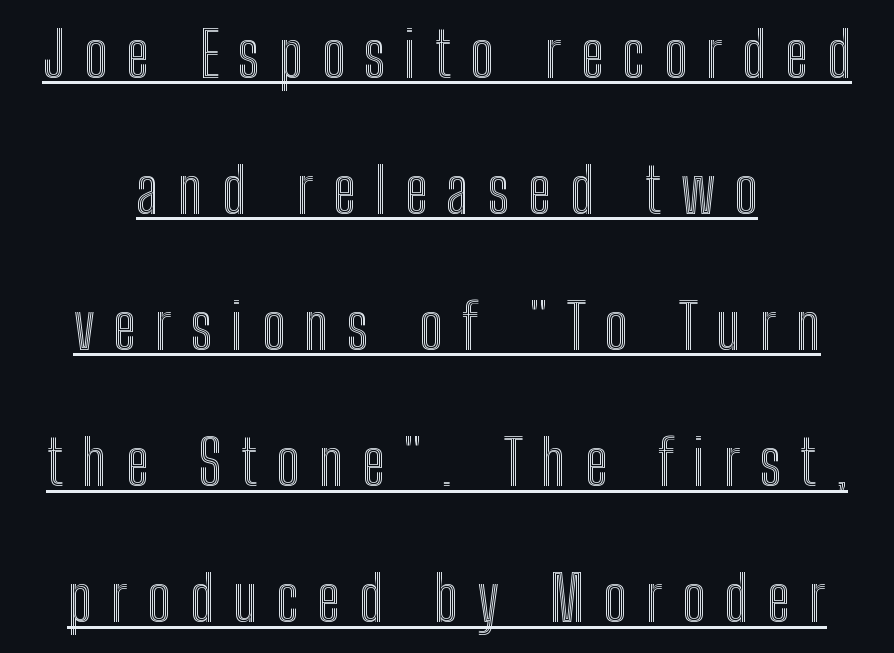
The letters stand upright; this is a roman face. Honestly, the underline is the first thing you notice here. Tracking value appears strongly positive — letters spread wide. Think of a printed novel: that variable character pitch is what you see here.
